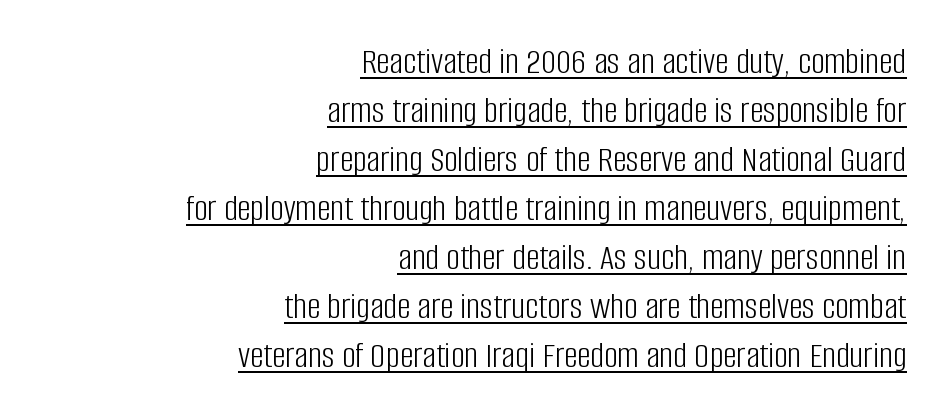
The image shows 38 px light, condensed sans-serif type, upright; set right-aligned, normal line spacing (1.29x), normal letter spacing, underlined; low stroke contrast and a large x-height.
